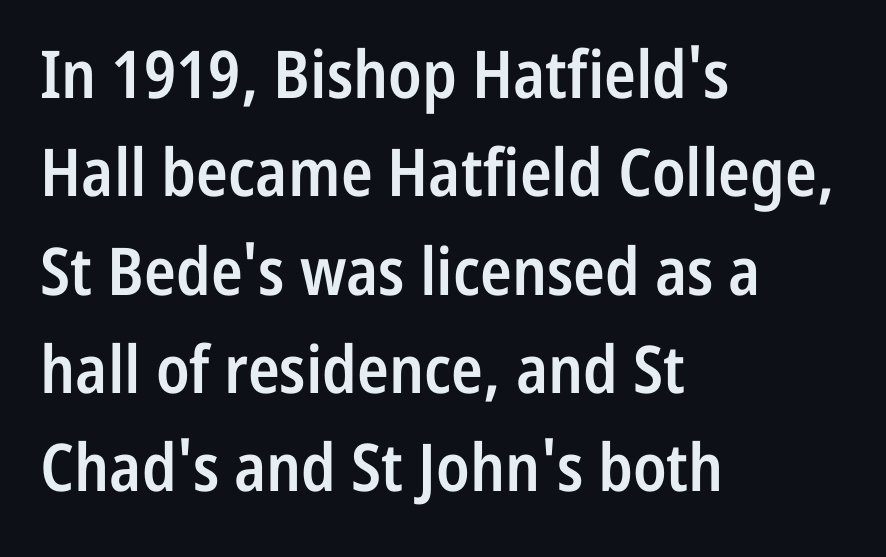
Q: Is the text bold? A: Semi-bold.
Q: Is the text italic (slanted)? A: No, it is upright.
Q: Is the typeface a serif or a sans-serif typeface? A: Sans-serif.
Q: Is the text underlined? A: No.
Q: How is the paragraph aligned? A: Left-aligned.
Q: Is the spacing between letters normal or unusually wide? A: Normal.
Q: Is the spacing between lines tight, normal or loose? A: Normal.
Q: Width (condensed, normal, or wide)? A: Condensed.
Q: Stroke contrast? A: Low.
Q: x-height? A: Medium.
Q: Monospaced? A: No.
